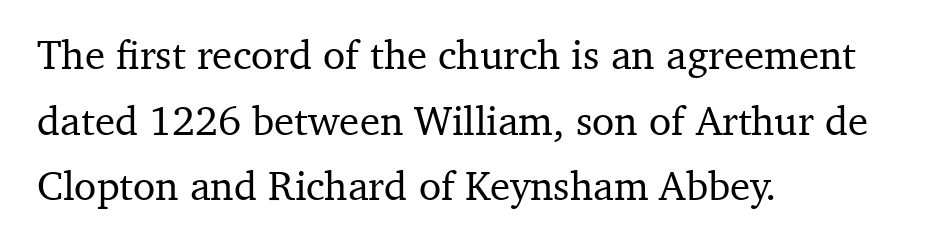
There is no visible air inserted between adjacent glyphs. Which margin do the lines hug? The left one — the right edge is uneven. This is roman type, the default non-slanted kind. Character widths vary here, with narrow letters taking less room than wide ones. Are there feet on the stems? There are — it's a serif.
